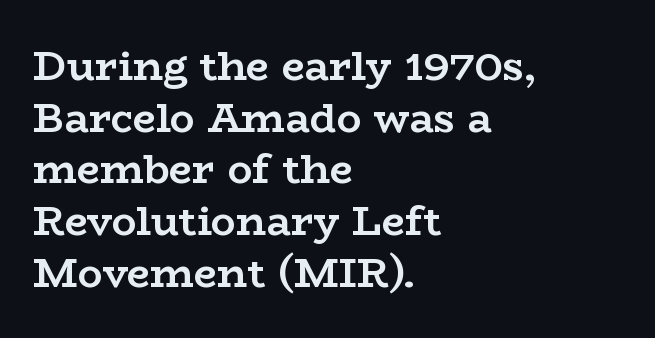
{"serif": "yes", "italic": "no", "bold": "yes", "weight": "semibold", "width": "wide", "stroke_contrast": "low", "x_height": "medium", "monospaced": "no", "underline": "no", "align": "left", "line_spacing": "normal", "line_spacing_ratio": 1.26, "letter_spacing": "normal", "letter_spacing_em": 0.0, "glyph_px": 41}
